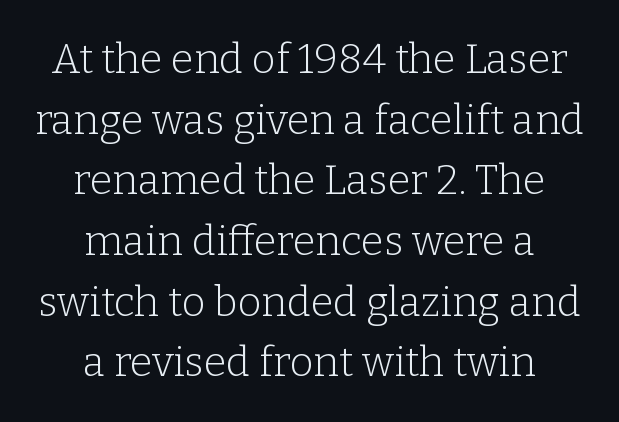
The image shows 41 px light serif type, upright; set centered, normal line spacing (1.48x), normal letter spacing, not underlined; low stroke contrast and a medium x-height.
